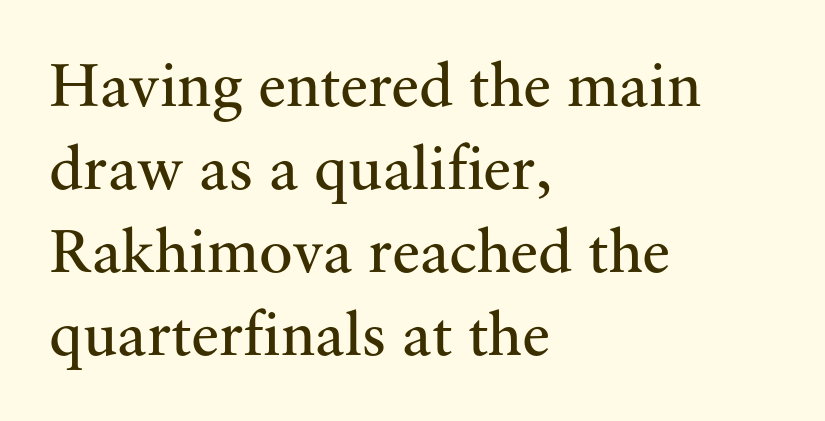
Q: Is the text bold? A: No.
Q: Is the text italic (slanted)? A: No, it is upright.
Q: Is the typeface a serif or a sans-serif typeface? A: Serif.
Q: Is the text underlined? A: No.
Q: How is the paragraph aligned? A: Left-aligned.
Q: Is the spacing between letters normal or unusually wide? A: Normal.
Q: Is the spacing between lines tight, normal or loose? A: Normal.
Q: Width (condensed, normal, or wide)? A: Normal.
Q: Stroke contrast? A: Medium.
Q: x-height? A: Small.
Q: Monospaced? A: No.
